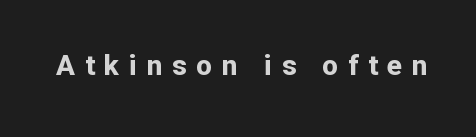
These words are printed bold, with thick strokes throughout. The font family rendered here belongs to the sans-serif group. Quick note: underline off. Varying glyph widths throughout — classic text-font behaviour. These lines have a slow, spaced-out rhythm from letter to letter.
